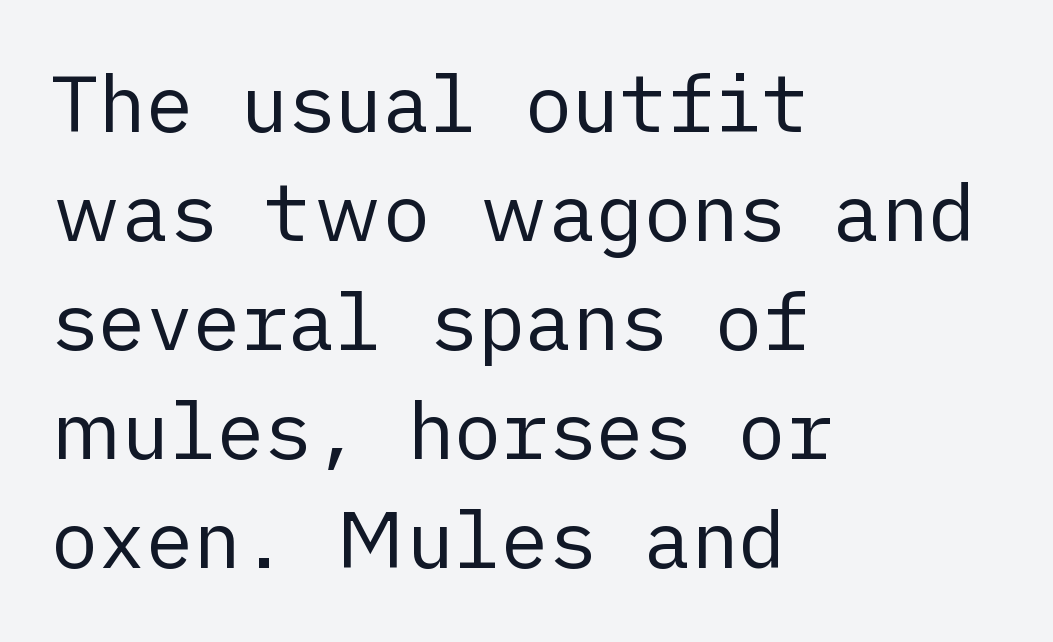
{"serif": "no", "italic": "no", "bold": "no", "weight": "regular", "width": "normal", "stroke_contrast": "low", "x_height": "medium", "underline": "no", "align": "left", "line_spacing": "normal", "line_spacing_ratio": 1.38, "letter_spacing": "normal", "letter_spacing_em": 0.0, "glyph_px": 79}
